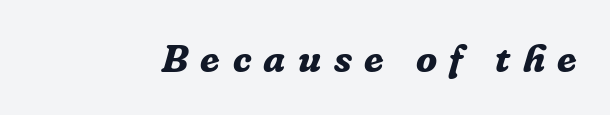
{"serif": "yes", "italic": "yes", "lean": "right", "slant_degrees": 16, "bold": "yes", "weight": "bold", "width": "normal", "stroke_contrast": "low", "x_height": "medium", "monospaced": "no", "underline": "no", "letter_spacing": "wide", "letter_spacing_em": 0.32, "glyph_px": 39}
